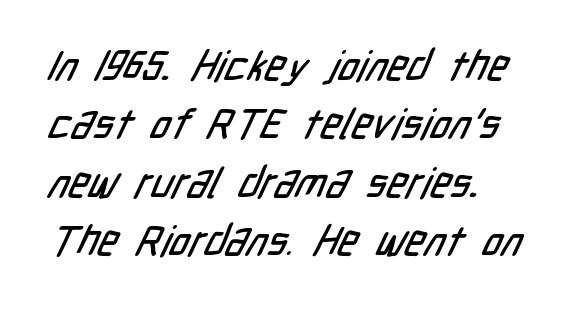
The image shows 42 px condensed sans-serif type; set left-aligned, normal line spacing (1.39x), normal letter spacing, not underlined; low stroke contrast and a medium x-height.
